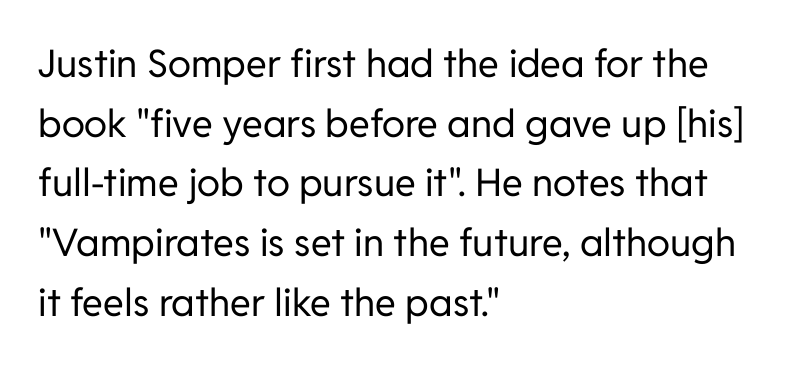
Horizontally, the lines are justified to the leading edge only. Caption: standard tracking, unaltered. The space beneath each line is pristine and unruled. The rendering shows plain stroke endings on the letterforms — a sans-serif design.
